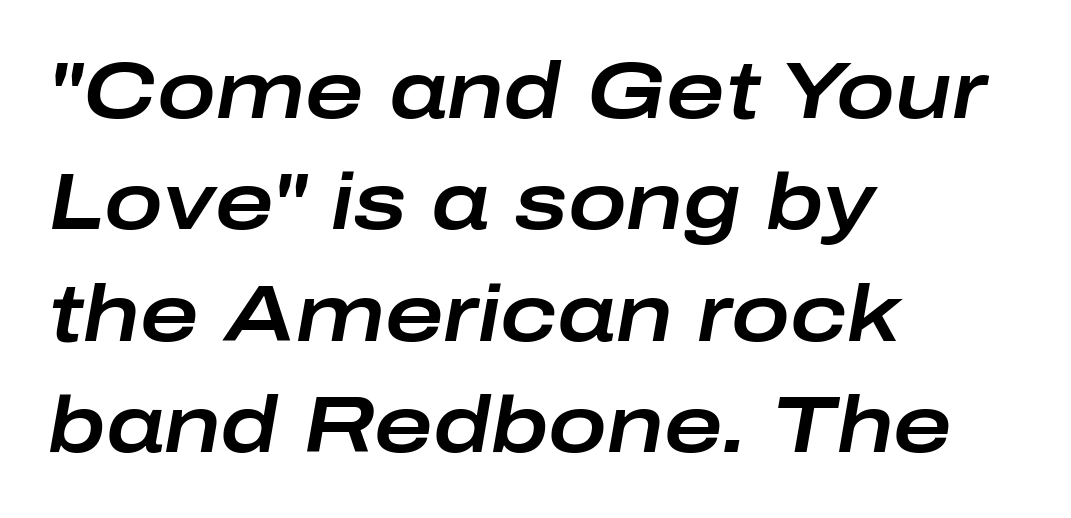
The image shows 79 px wide type, italic (leaning right); set left-aligned, normal line spacing (1.41x), normal letter spacing, not underlined; low stroke contrast and a medium x-height.
